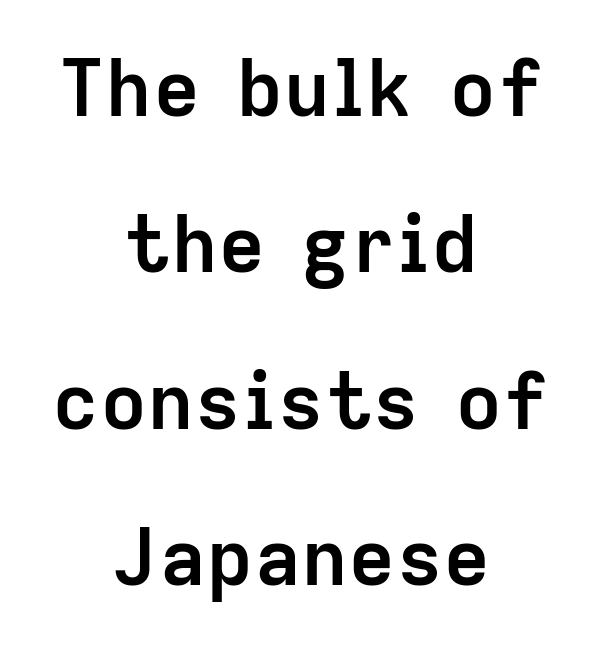
The image shows 79 px semibold sans-serif type, upright; set centered, loose line spacing (1.98x), normal letter spacing, not underlined; low stroke contrast and a medium x-height.
